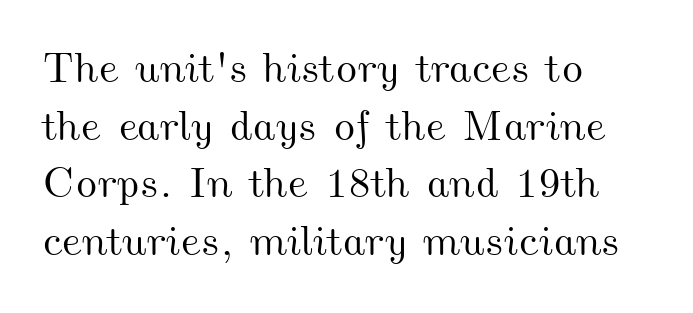
Lines of text with bare space underneath. Tracking value appears to be zero — textbook default spacing. If you drew a ruler down the left edge, every line would touch it. The passage shown stacks its lines at a standard gap.
